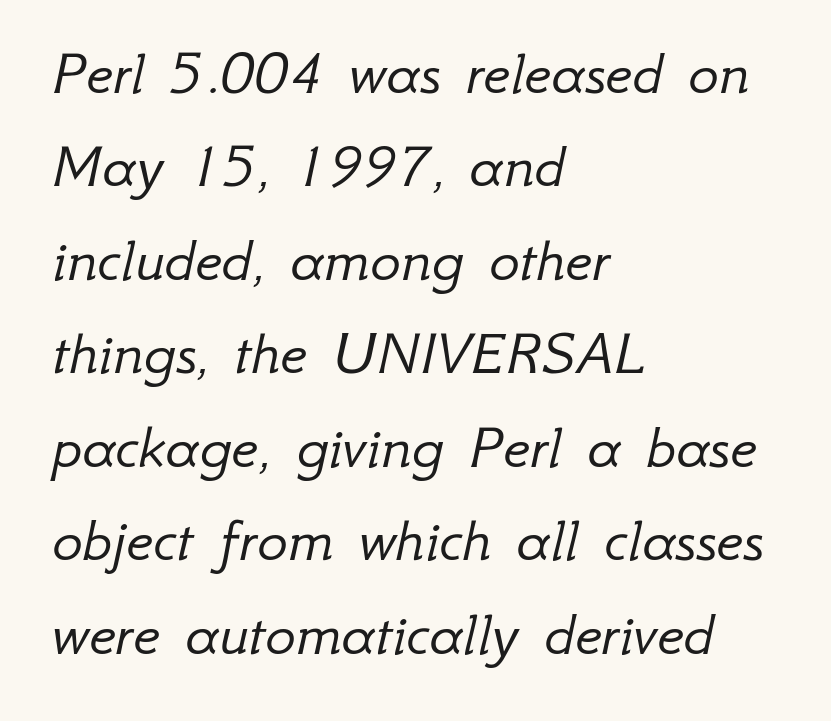
Normally led — the rows are evenly, conventionally spaced. These lines are rendered in a variable-pitch font. Rendered with sloped, italic letterforms. The compositor pushed each line to the left boundary.
